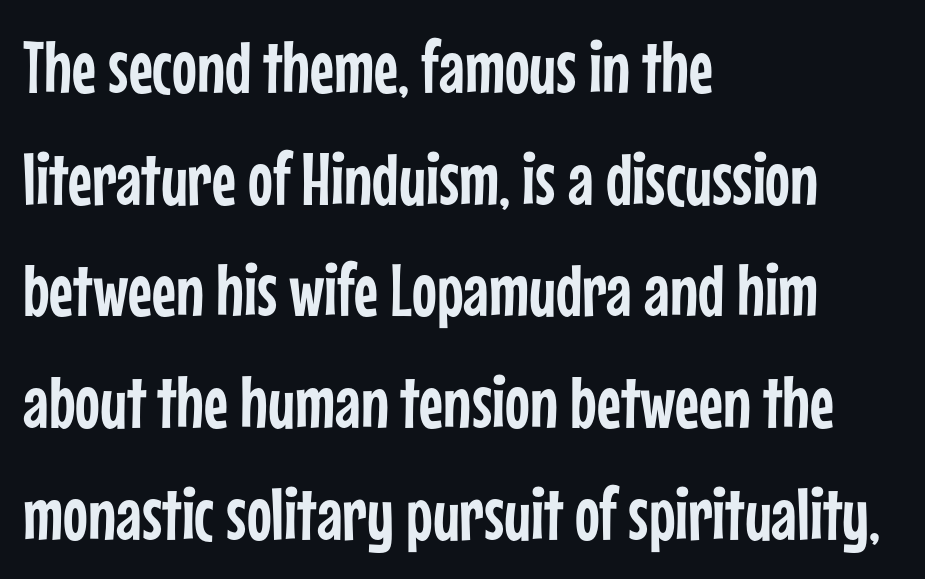
This rendering features lettering with no underline. Line beginnings align vertically; line endings do not. In terms of leading, this rendering sits right in the middle. Serifs: no, the terminals of the letterforms are clean. Observe the ordinary spacing: letters are neighbours, not strangers. The letters advance in unequal steps, a hallmark of proportional type.
